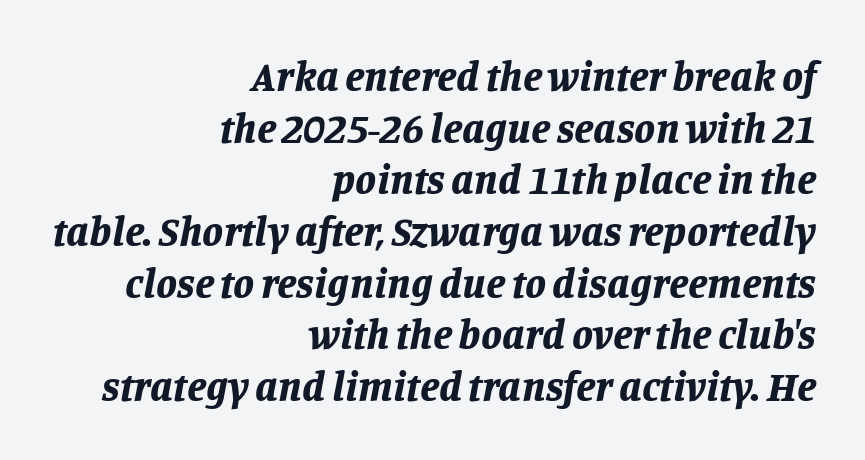
Q: Is the text bold? A: Yes.
Q: Is the text italic (slanted)? A: Yes, it leans right by about 11 degrees.
Q: Is the text underlined? A: No.
Q: How is the paragraph aligned? A: Right-aligned.
Q: Is the spacing between letters normal or unusually wide? A: Normal.
Q: Width (condensed, normal, or wide)? A: Normal.
Q: Stroke contrast? A: Low.
Q: x-height? A: Large.
Q: Monospaced? A: No.
